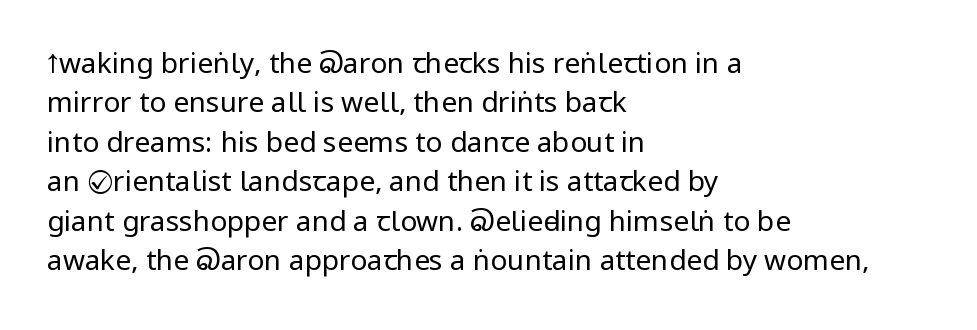
{"serif": "no", "italic": "no", "bold": "no", "weight": "regular", "width": "condensed", "stroke_contrast": "low", "x_height": "large", "monospaced": "no", "underline": "no", "align": "left", "line_spacing": "normal", "line_spacing_ratio": 1.41, "letter_spacing": "normal", "letter_spacing_em": 0.0, "glyph_px": 28}
